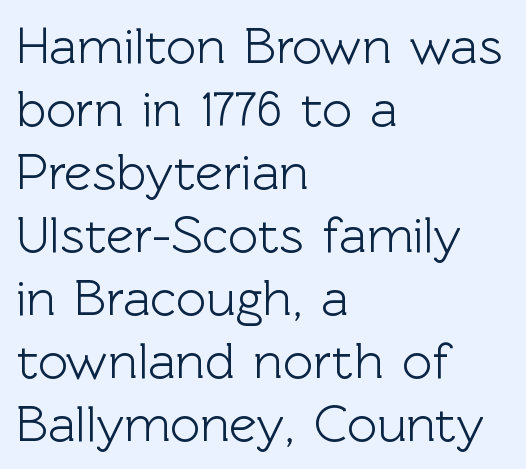
The letters stand straight up with perfectly vertical stems. These lines keep a tight, regular rhythm from letter to letter. The specimen omits any rule beneath the text block's lines. Letterform terminals end flat and unadorned throughout the passage. The face used here is proportionally spaced, like ordinary book or web type. Alignment: flush left.
